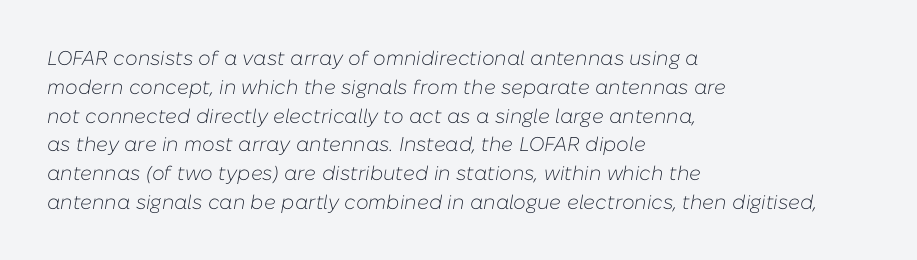
Think standard paragraph weight, or any step lighter than that. Which margin do the lines hug? The left one — the right edge is uneven. How would I describe the line gaps? Plain and ordinary. Quick note: underline off. Does the lettering tilt? It does — this is italic.
